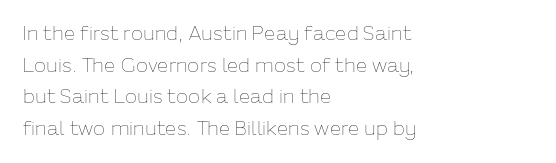
The image shows 20 px text type, upright; set left-aligned, normal line spacing (1.58x), normal letter spacing, not underlined.
